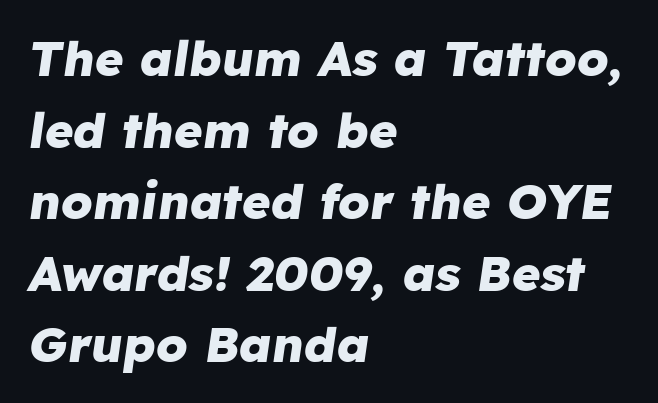
Q: Is the text bold? A: Yes.
Q: Is the text italic (slanted)? A: Yes, it leans right by about 8 degrees.
Q: Is the text underlined? A: No.
Q: How is the paragraph aligned? A: Left-aligned.
Q: Is the spacing between letters normal or unusually wide? A: Normal.
Q: Is the spacing between lines tight, normal or loose? A: Normal.
Q: Width (condensed, normal, or wide)? A: Normal.
Q: Stroke contrast? A: Low.
Q: x-height? A: Medium.
Q: Monospaced? A: No.
